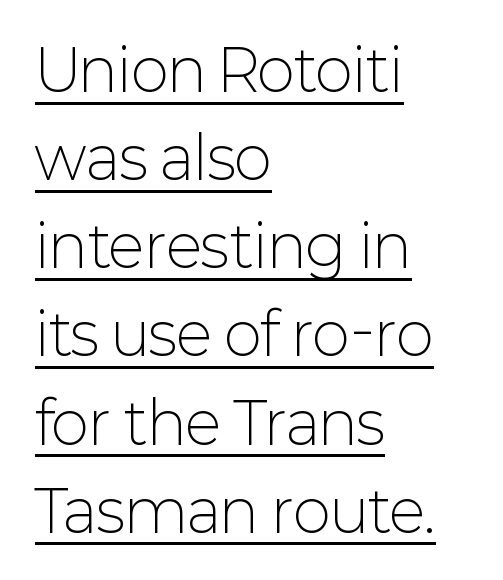
Q: Is the text bold? A: No.
Q: Is the text italic (slanted)? A: No, it is upright.
Q: Is the typeface a serif or a sans-serif typeface? A: Sans-serif.
Q: Is the text underlined? A: Yes.
Q: How is the paragraph aligned? A: Left-aligned.
Q: Is the spacing between letters normal or unusually wide? A: Normal.
Q: Is the spacing between lines tight, normal or loose? A: Normal.
Q: Width (condensed, normal, or wide)? A: Normal.
Q: Stroke contrast? A: Low.
Q: x-height? A: Medium.
Q: Monospaced? A: No.
